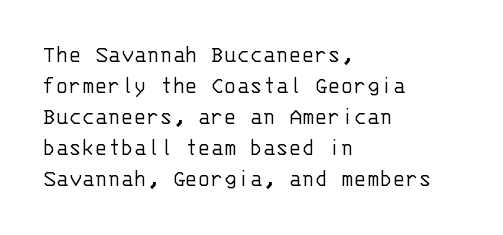
Q: Is the text bold? A: No.
Q: Is the text italic (slanted)? A: No, it is upright.
Q: Is the text underlined? A: No.
Q: How is the paragraph aligned? A: Left-aligned.
Q: Is the spacing between letters normal or unusually wide? A: Normal.
Q: Is the spacing between lines tight, normal or loose? A: Normal.
